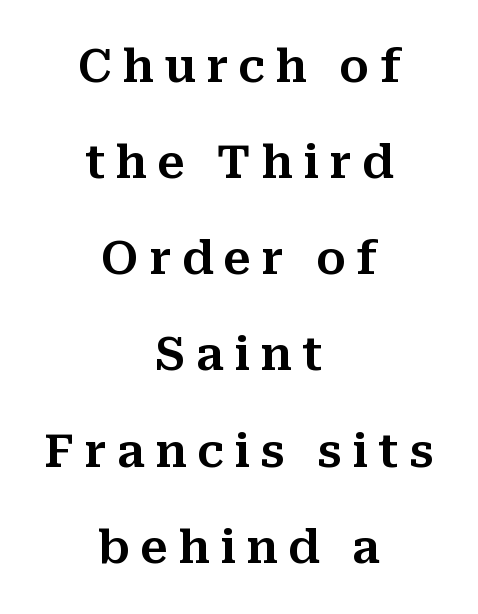
The image shows 46 px serif type, upright; set centered, loose line spacing (2.09x), unusually wide letter spacing (+0.22 em), not underlined; medium stroke contrast and a medium x-height.
